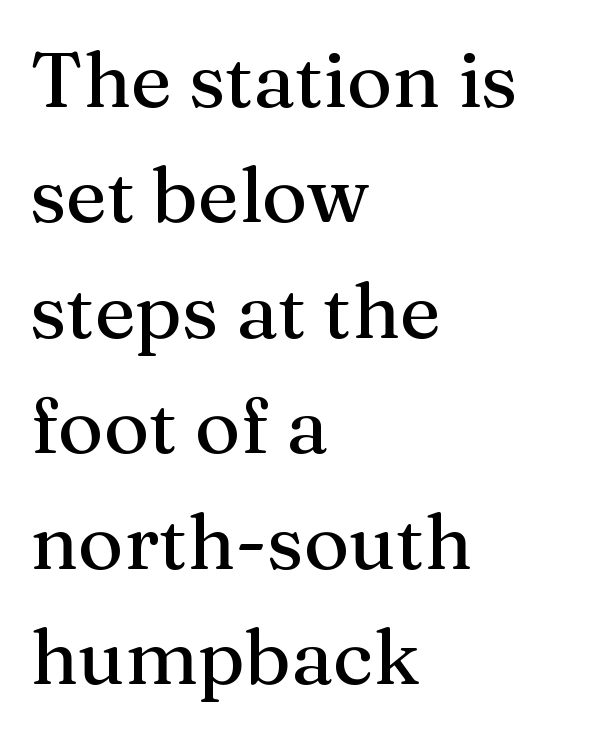
{"serif": "yes", "italic": "no", "width": "normal", "stroke_contrast": "medium", "x_height": "medium", "monospaced": "no", "underline": "no", "align": "left", "line_spacing": "normal", "line_spacing_ratio": 1.48, "letter_spacing": "normal", "letter_spacing_em": 0.0, "glyph_px": 78}
